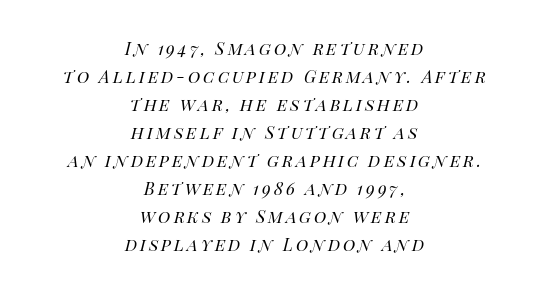
Compared with a typical body face, this is equally light or lighter still. Lines of text with bare space underneath. Vertical spacing — default. Leftover space on each line is divided equally before and after the words. Does the lettering tilt? It does — this is italic.
